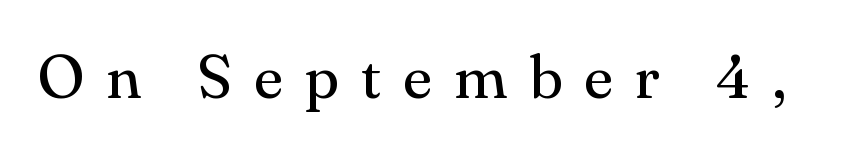
{"serif": "yes", "italic": "no", "bold": "no", "weight": "regular", "width": "normal", "stroke_contrast": "medium", "x_height": "small", "monospaced": "no", "underline": "no", "letter_spacing": "wide", "letter_spacing_em": 0.36, "glyph_px": 61}
